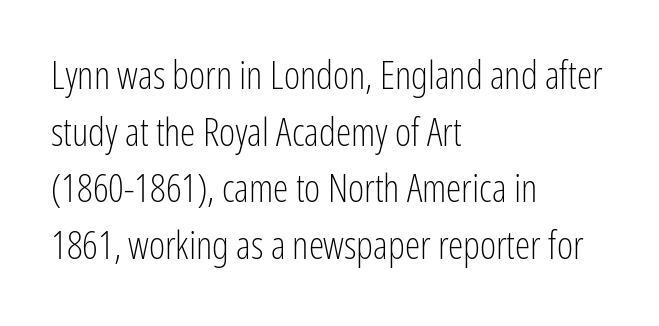
Q: Is the text bold? A: No.
Q: Is the text italic (slanted)? A: No, it is upright.
Q: Is the typeface a serif or a sans-serif typeface? A: Sans-serif.
Q: Is the text underlined? A: No.
Q: How is the paragraph aligned? A: Left-aligned.
Q: Is the spacing between letters normal or unusually wide? A: Normal.
Q: Is the spacing between lines tight, normal or loose? A: Normal.
Q: Width (condensed, normal, or wide)? A: Condensed.
Q: Stroke contrast? A: Low.
Q: x-height? A: Medium.
Q: Monospaced? A: No.
